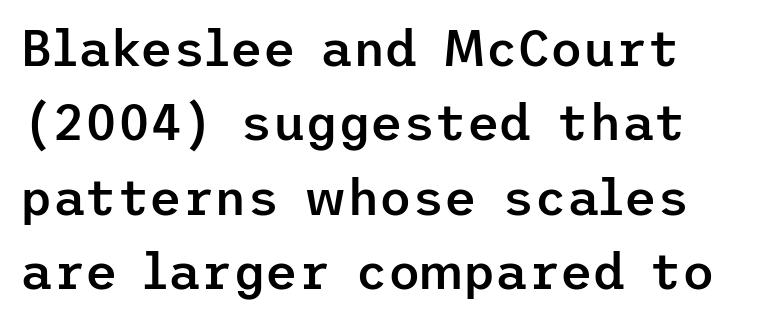
Nobody drew a line under any word here. These lines sit exactly where default settings would place them. What stands out about the letter spacing? Nothing — it is the standard amount. Every stem runs plumb, perpendicular to the baseline. The glyphs in this specimen are sans serif. Does the weight exceed regular? Yes, but only to semibold.
